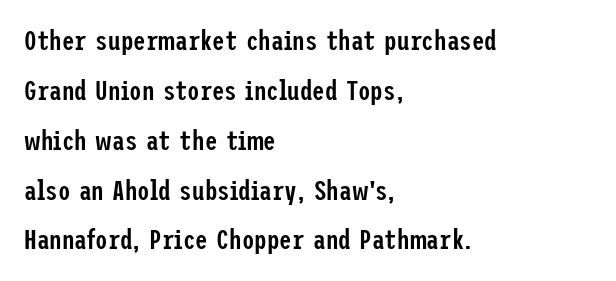
The characters look somewhat weighty, a semibold short of true bold. I'd call this a sans setting — the letters go barefoot. Every row of glyphs begins at an identical x-position on the left. The type is set solid horizontally, with unmodified tracking. Ordinary non-slanted type is in use. Only glyphs here, with clear space below each row.
